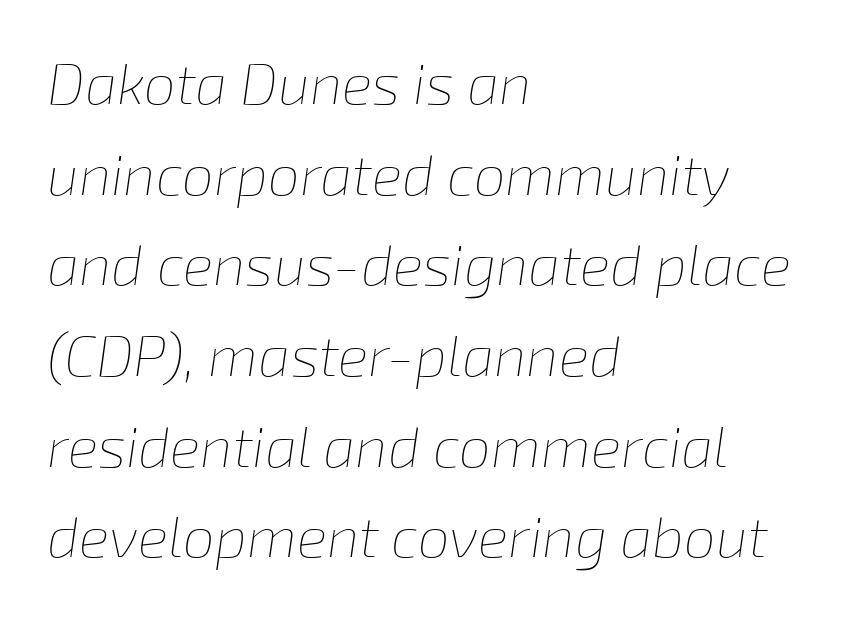
The image shows 57 px thin type, italic (leaning right); set left-aligned, normal line spacing (1.59x), normal letter spacing, not underlined; low stroke contrast and a medium x-height.
